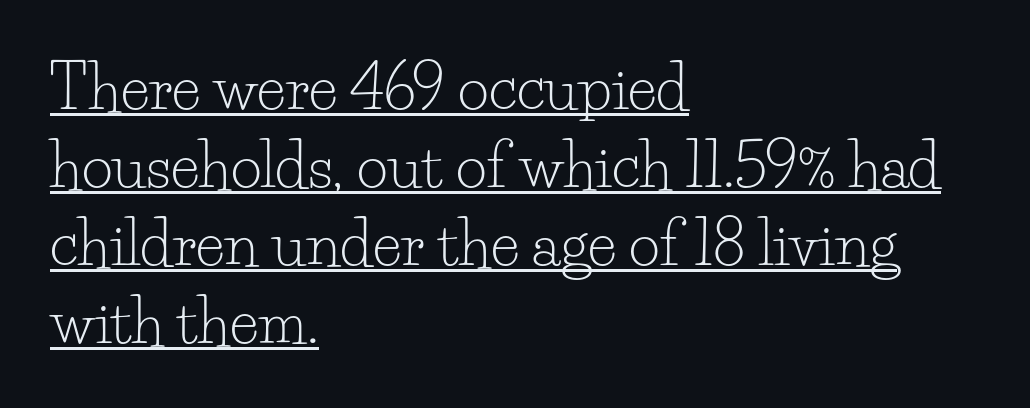
The image shows 60 px light serif type, upright; set left-aligned, normal line spacing (1.3x), normal letter spacing, underlined; low stroke contrast and a small x-height.
